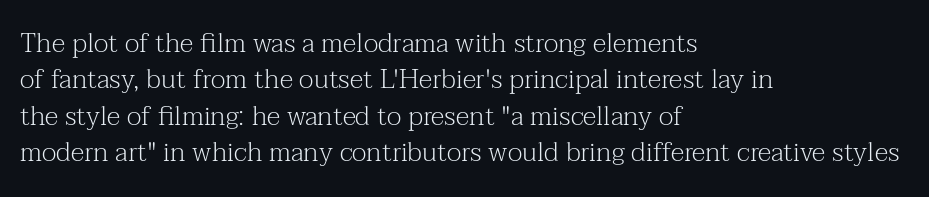
{"italic": "no", "bold": "no", "underline": "no", "align": "left", "line_spacing": "normal", "line_spacing_ratio": 1.35, "letter_spacing": "normal", "letter_spacing_em": 0.0, "glyph_px": 27}
